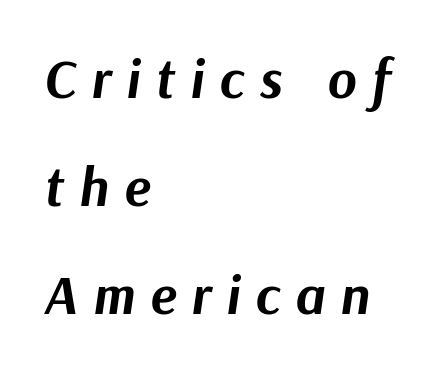
Q: Is the text bold? A: Yes.
Q: Is the text italic (slanted)? A: Yes, it leans right by about 9 degrees.
Q: Is the text underlined? A: No.
Q: How is the paragraph aligned? A: Left-aligned.
Q: Is the spacing between letters normal or unusually wide? A: Unusually wide.
Q: Is the spacing between lines tight, normal or loose? A: Loose.
Q: Width (condensed, normal, or wide)? A: Normal.
Q: Stroke contrast? A: Medium.
Q: x-height? A: Medium.
Q: Monospaced? A: No.
